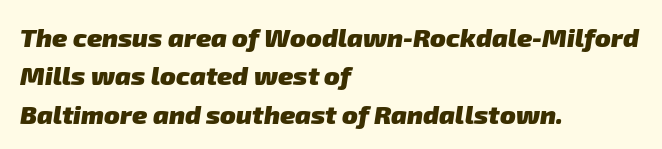
Q: Is the text bold? A: Yes.
Q: Is the text underlined? A: No.
Q: How is the paragraph aligned? A: Left-aligned.
Q: Is the spacing between letters normal or unusually wide? A: Normal.
Q: Is the spacing between lines tight, normal or loose? A: Normal.
